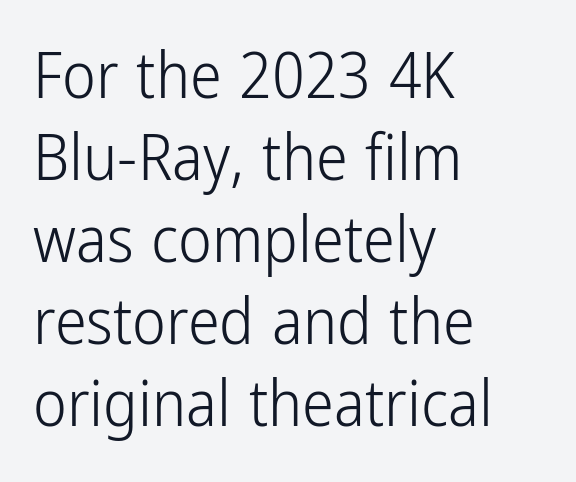
Q: Is the text bold? A: No.
Q: Is the text italic (slanted)? A: No, it is upright.
Q: Is the typeface a serif or a sans-serif typeface? A: Sans-serif.
Q: Is the text underlined? A: No.
Q: How is the paragraph aligned? A: Left-aligned.
Q: Is the spacing between letters normal or unusually wide? A: Normal.
Q: Is the spacing between lines tight, normal or loose? A: Normal.
Q: Width (condensed, normal, or wide)? A: Condensed.
Q: Stroke contrast? A: Low.
Q: x-height? A: Medium.
Q: Monospaced? A: No.
